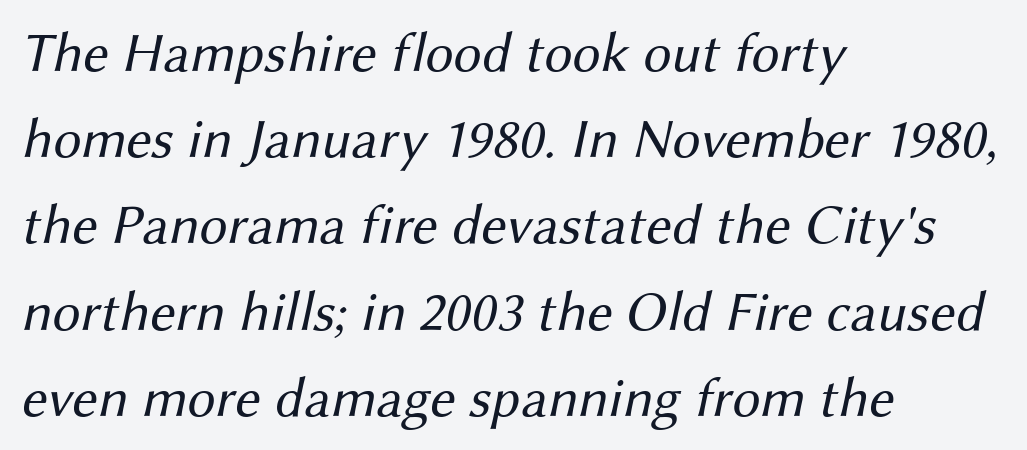
Q: Is the text bold? A: No.
Q: Is the typeface a serif or a sans-serif typeface? A: Sans-serif.
Q: Is the text underlined? A: No.
Q: How is the paragraph aligned? A: Left-aligned.
Q: Is the spacing between letters normal or unusually wide? A: Normal.
Q: Is the spacing between lines tight, normal or loose? A: Normal.
Q: Width (condensed, normal, or wide)? A: Normal.
Q: Stroke contrast? A: Medium.
Q: x-height? A: Medium.
Q: Monospaced? A: No.
